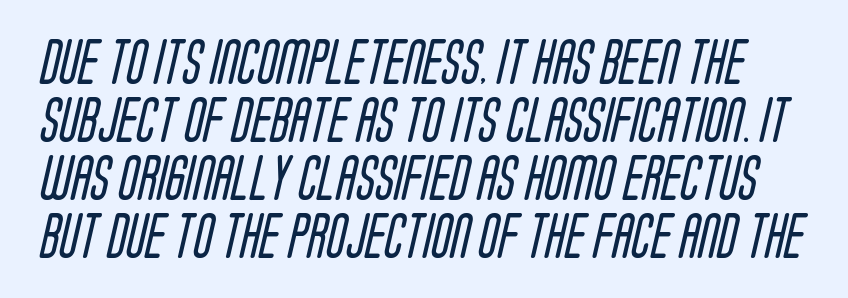
Q: Is the text bold? A: No.
Q: Is the typeface a serif or a sans-serif typeface? A: Sans-serif.
Q: Is the text underlined? A: No.
Q: Is the spacing between letters normal or unusually wide? A: Normal.
Q: Is the spacing between lines tight, normal or loose? A: Normal.
Q: Width (condensed, normal, or wide)? A: Condensed.
Q: Stroke contrast? A: Low.
Q: x-height? A: Large.
Q: Monospaced? A: No.
